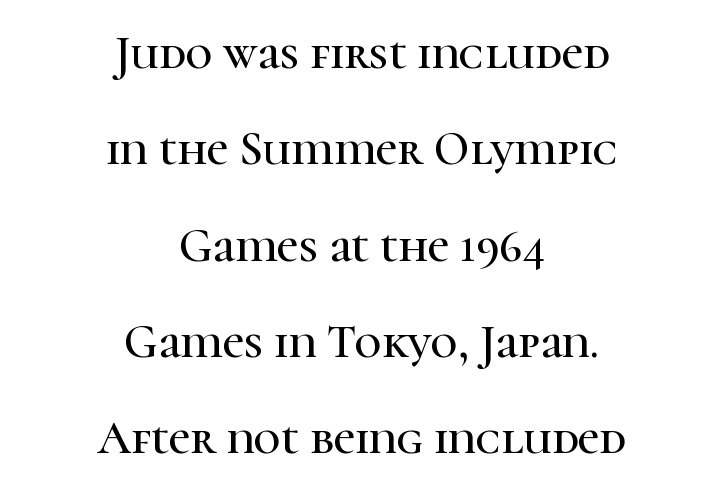
Students, note that the glyphs here touch the page at normal intervals. Italic? Not at all — the glyphs are vertical. Stroke terminals: seriffed. The text block is weighted toward neither margin, spreading evenly from the middle. Glance below the letters and you will spot only blank space.
